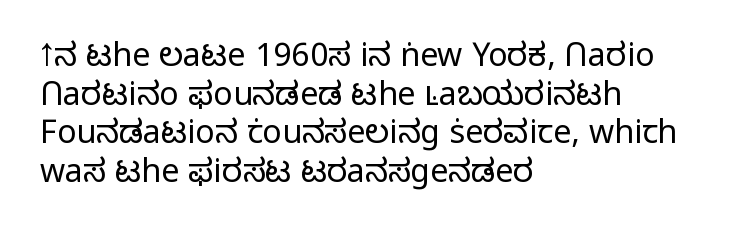
Q: Is the text bold? A: No.
Q: Is the text italic (slanted)? A: No, it is upright.
Q: Is the typeface a serif or a sans-serif typeface? A: Sans-serif.
Q: Is the text underlined? A: No.
Q: How is the paragraph aligned? A: Left-aligned.
Q: Is the spacing between letters normal or unusually wide? A: Normal.
Q: Width (condensed, normal, or wide)? A: Normal.
Q: Stroke contrast? A: Low.
Q: x-height? A: Medium.
Q: Monospaced? A: No.
